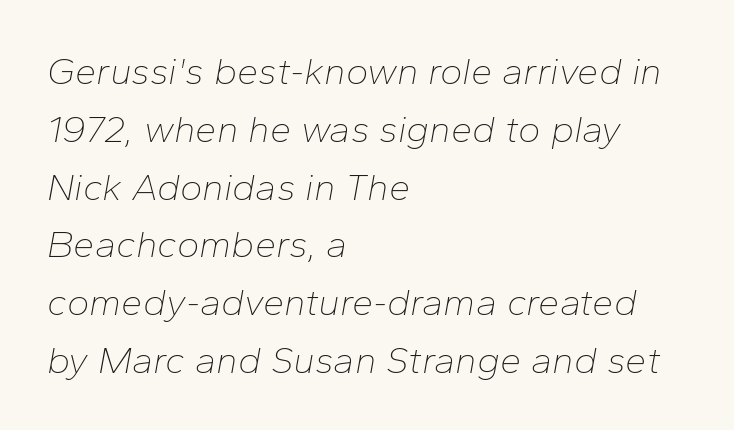
The ragged edge is on the right, which tells us the setting is flush left. Clear beneath every line of the passage. The characters are drawn with everyday or finer stroke widths. Caption: standard tracking, unaltered. Students, observe: this is what conventionally led text looks like. Varying glyph widths throughout — classic text-font behaviour.
